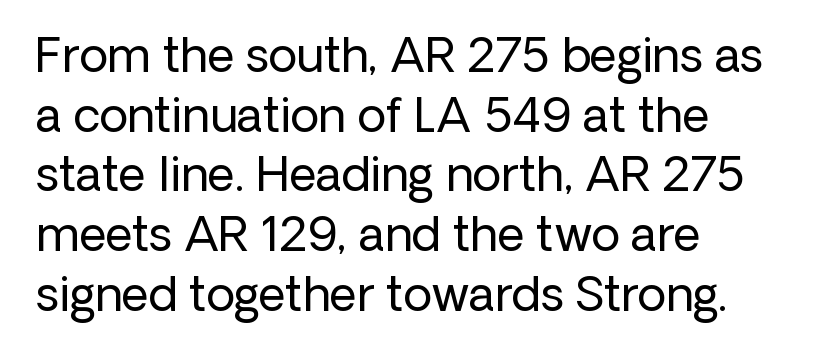
Q: Is the text bold? A: No.
Q: Is the text italic (slanted)? A: No, it is upright.
Q: Is the typeface a serif or a sans-serif typeface? A: Sans-serif.
Q: Is the text underlined? A: No.
Q: How is the paragraph aligned? A: Left-aligned.
Q: Is the spacing between letters normal or unusually wide? A: Normal.
Q: Is the spacing between lines tight, normal or loose? A: Normal.
Q: Width (condensed, normal, or wide)? A: Normal.
Q: Stroke contrast? A: Low.
Q: x-height? A: Medium.
Q: Monospaced? A: No.
